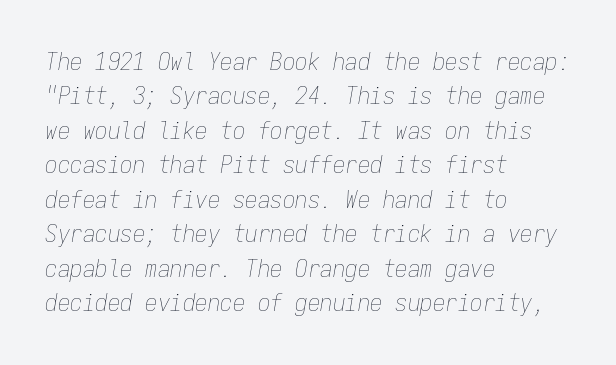
Q: Is the text bold? A: No.
Q: Is the text italic (slanted)? A: Yes, it leans right by about 9 degrees.
Q: Is the text underlined? A: No.
Q: How is the paragraph aligned? A: Left-aligned.
Q: Is the spacing between letters normal or unusually wide? A: Normal.
Q: Is the spacing between lines tight, normal or loose? A: Normal.
